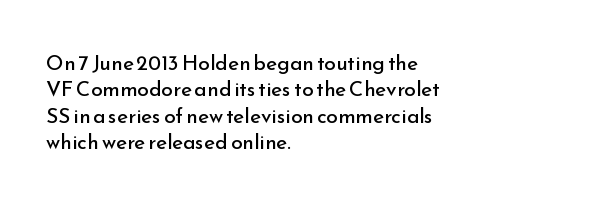
The rendering uses a moderate line-height, typical for paragraphs. Only glyphs here, with clear space below each row. The passage is arranged the way most books set body copy — flush left. Spacing between characters is what you'd get straight out of the box.
